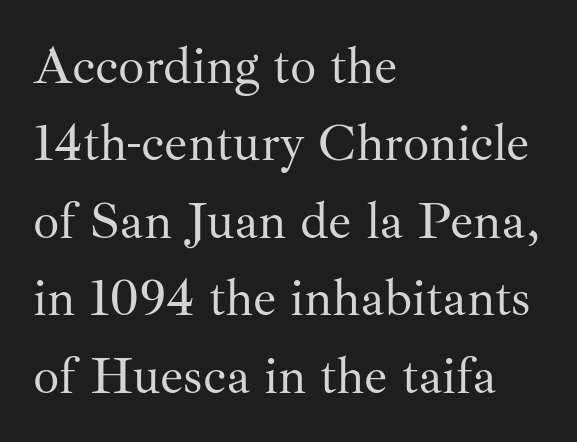
Q: Is the text bold? A: No.
Q: Is the text italic (slanted)? A: No, it is upright.
Q: Is the typeface a serif or a sans-serif typeface? A: Serif.
Q: Is the text underlined? A: No.
Q: How is the paragraph aligned? A: Left-aligned.
Q: Is the spacing between letters normal or unusually wide? A: Normal.
Q: Is the spacing between lines tight, normal or loose? A: Normal.
Q: Width (condensed, normal, or wide)? A: Normal.
Q: Stroke contrast? A: Medium.
Q: x-height? A: Small.
Q: Monospaced? A: No.
